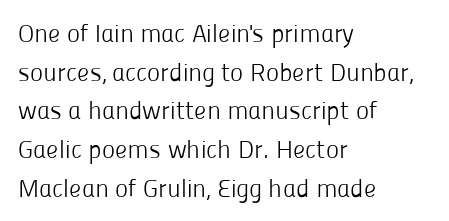
The image shows 25 px text type, upright; set left-aligned, normal line spacing (1.55x), normal letter spacing, not underlined.
